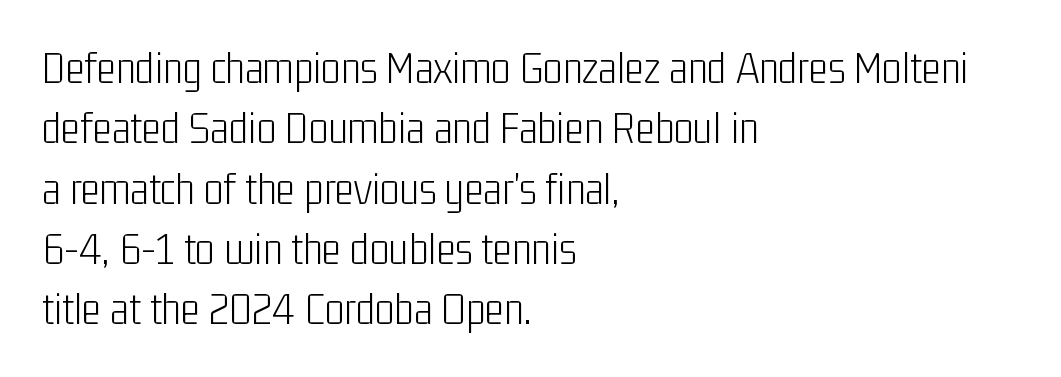
The image shows 46 px light, condensed sans-serif type, upright; set left-aligned, normal line spacing (1.31x), normal letter spacing, not underlined; low stroke contrast and a medium x-height.
